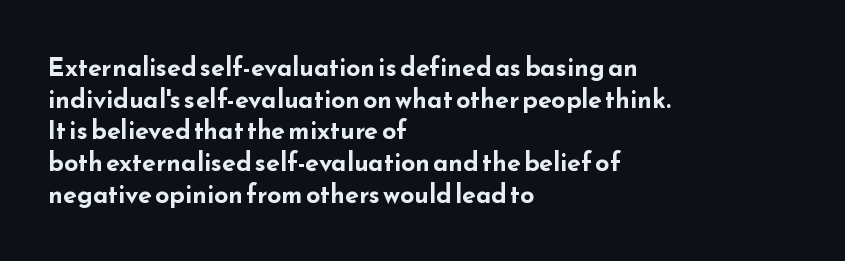
{"italic": "no", "bold": "yes", "underline": "no", "align": "left", "line_spacing": "normal", "line_spacing_ratio": 1.27, "letter_spacing": "normal", "letter_spacing_em": 0.0, "glyph_px": 25}
